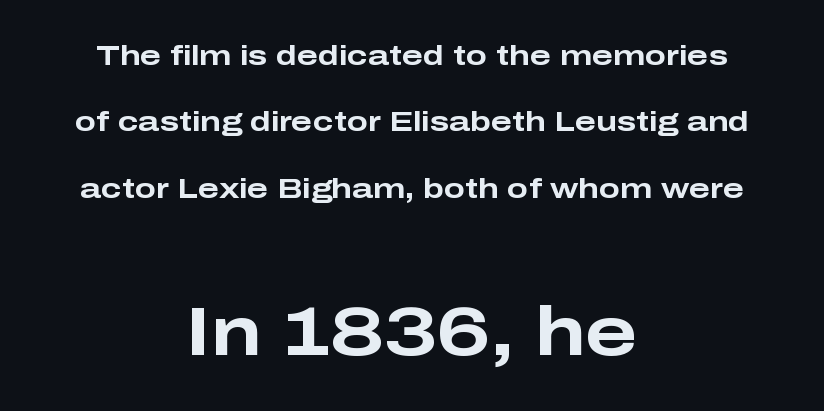
The image shows 69 px bold, wide sans-serif type, upright; set centered, loose line spacing (2.37x), normal letter spacing, not underlined; the second (bottom) block is 2.46x larger; low stroke contrast and a medium x-height.
